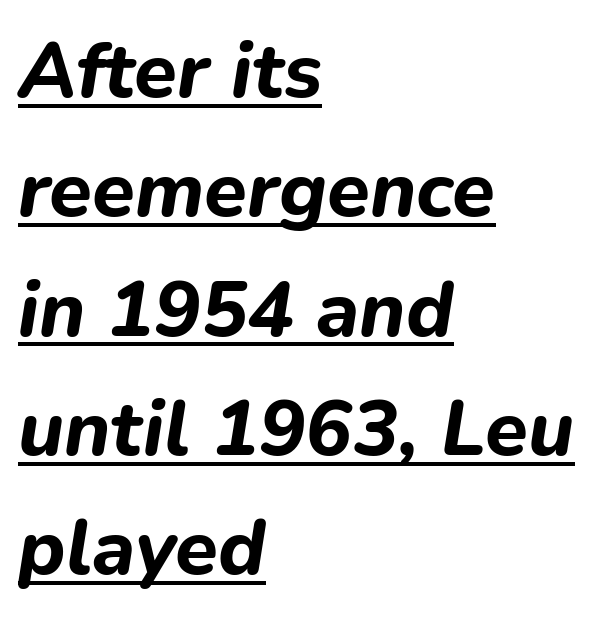
Q: Is the text bold? A: Yes.
Q: Is the text italic (slanted)? A: Yes, it leans right by about 9 degrees.
Q: Is the text underlined? A: Yes.
Q: How is the paragraph aligned? A: Left-aligned.
Q: Is the spacing between letters normal or unusually wide? A: Normal.
Q: Is the spacing between lines tight, normal or loose? A: Normal.
Q: Width (condensed, normal, or wide)? A: Normal.
Q: Stroke contrast? A: Low.
Q: x-height? A: Medium.
Q: Monospaced? A: No.
